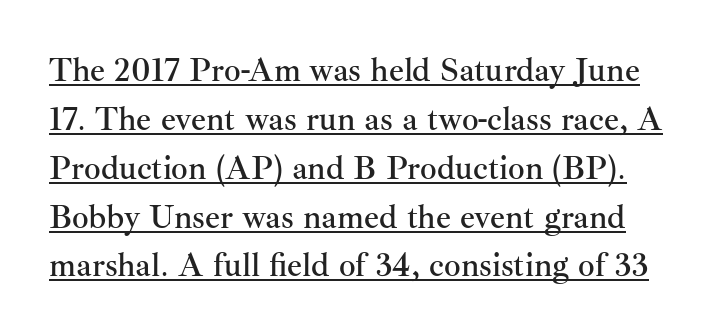
Look at the tracking — it's just the regular setting, nothing added. Character widths vary here, with narrow letters taking less room than wide ones. Posture: upright roman. Baseline-to-baseline distance is the conventional proportion of letter height.
